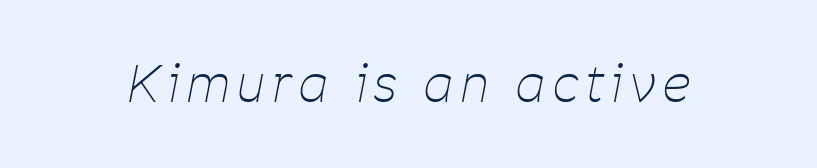
The image shows 50 px thin, condensed type, italic (leaning right); set not underlined; low stroke contrast and a medium x-height.
